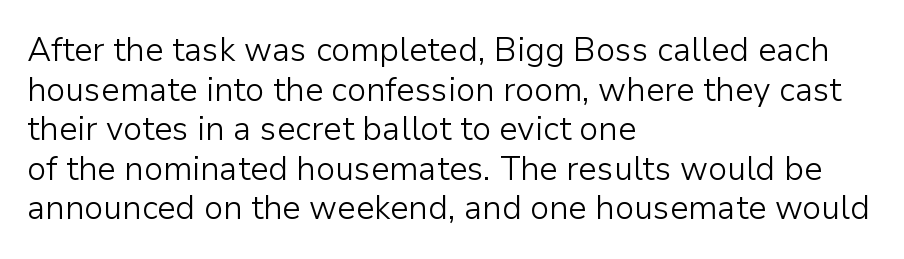
Q: Is the text bold? A: No.
Q: Is the text italic (slanted)? A: No, it is upright.
Q: Is the typeface a serif or a sans-serif typeface? A: Sans-serif.
Q: Is the text underlined? A: No.
Q: How is the paragraph aligned? A: Left-aligned.
Q: Is the spacing between letters normal or unusually wide? A: Normal.
Q: Width (condensed, normal, or wide)? A: Normal.
Q: Stroke contrast? A: Low.
Q: x-height? A: Medium.
Q: Monospaced? A: No.
